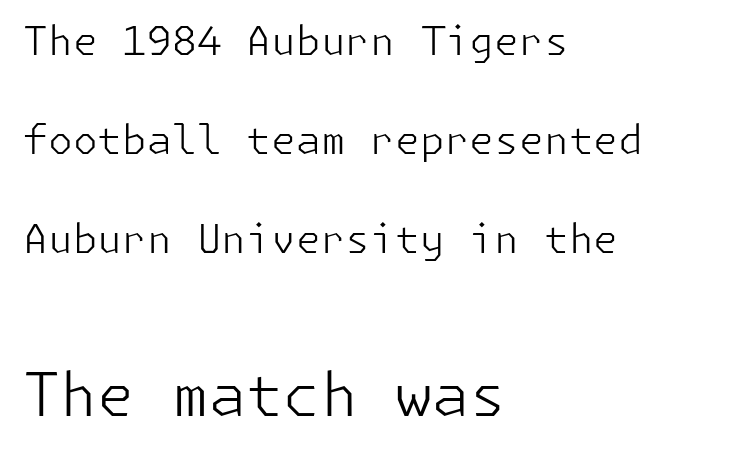
{"serif": "no", "italic": "no", "bold": "no", "weight": "light", "width": "normal", "stroke_contrast": "low", "x_height": "medium", "underline": "no", "align": "left", "line_spacing": "loose", "line_spacing_ratio": 2.48, "letter_spacing": "normal", "letter_spacing_em": 0.0, "larger_block": "second", "size_ratio": 1.5, "glyph_px": 60}
